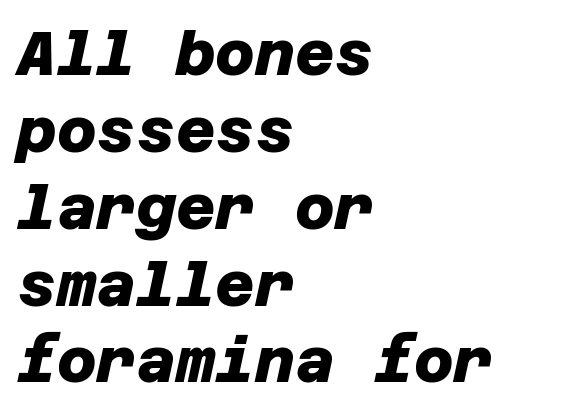
The area under the type is left untouched. Serifs: no, the terminals of the letterforms are clean. Students, this is bold: see how much ink each stroke carries. This block has exactly the height ordinary leading produces.
